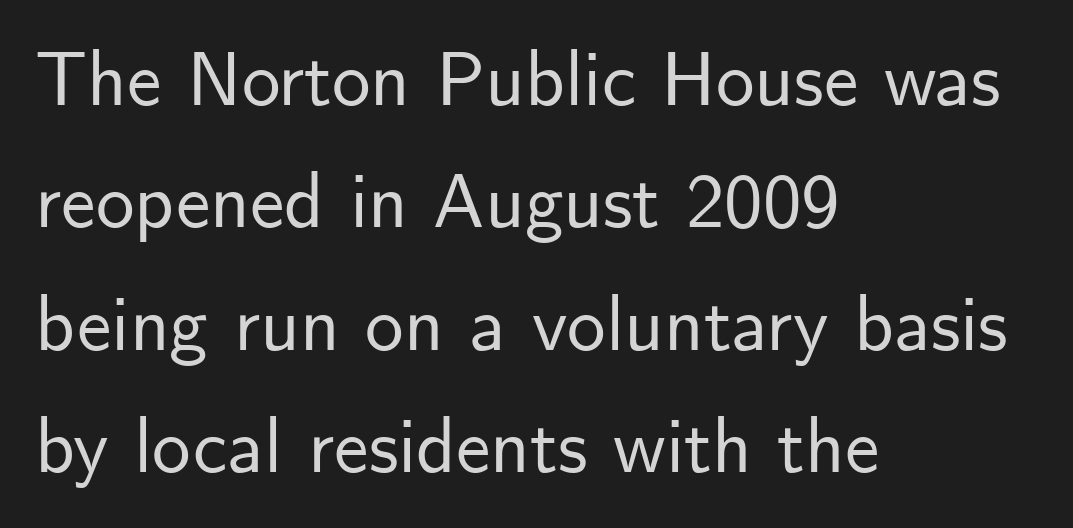
The image shows 77 px sans-serif type, upright; set left-aligned, normal line spacing (1.59x), normal letter spacing, not underlined; low stroke contrast and a small x-height.
